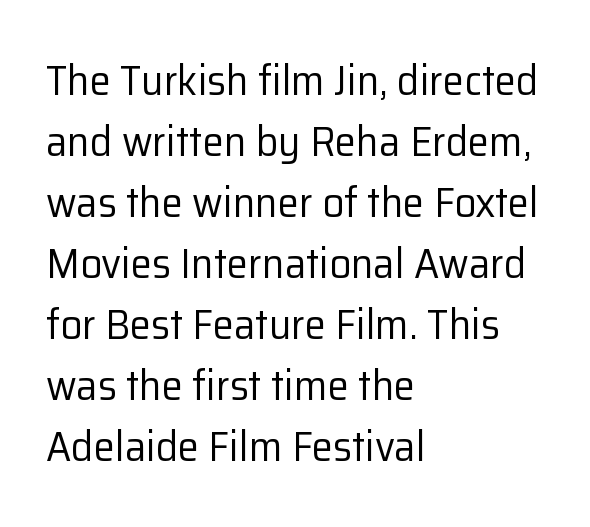
Q: Is the text bold? A: No.
Q: Is the text italic (slanted)? A: No, it is upright.
Q: Is the typeface a serif or a sans-serif typeface? A: Sans-serif.
Q: Is the text underlined? A: No.
Q: How is the paragraph aligned? A: Left-aligned.
Q: Is the spacing between letters normal or unusually wide? A: Normal.
Q: Is the spacing between lines tight, normal or loose? A: Normal.
Q: Width (condensed, normal, or wide)? A: Normal.
Q: Stroke contrast? A: Low.
Q: x-height? A: Medium.
Q: Monospaced? A: No.
